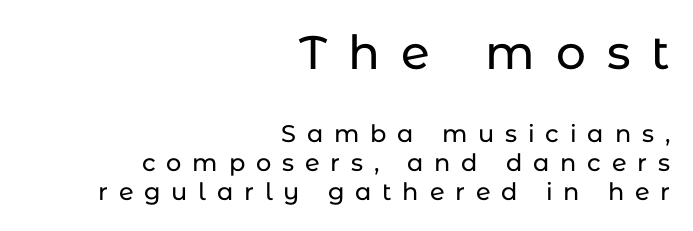
The image shows 47 px sans-serif type, upright; set right-aligned, line spacing 1.22x, unusually wide letter spacing (+0.45 em), not underlined; the first (top) block is 1.96x larger; low stroke contrast and a medium x-height.
